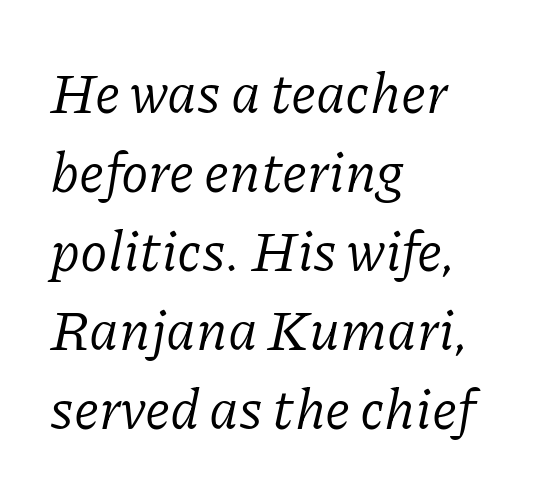
{"serif": "yes", "italic": "yes", "lean": "right", "slant_degrees": 11, "bold": "no", "weight": "regular", "width": "normal", "stroke_contrast": "low", "x_height": "medium", "monospaced": "no", "underline": "no", "align": "left", "line_spacing": "normal", "line_spacing_ratio": 1.41, "letter_spacing": "normal", "letter_spacing_em": 0.0, "glyph_px": 56}
